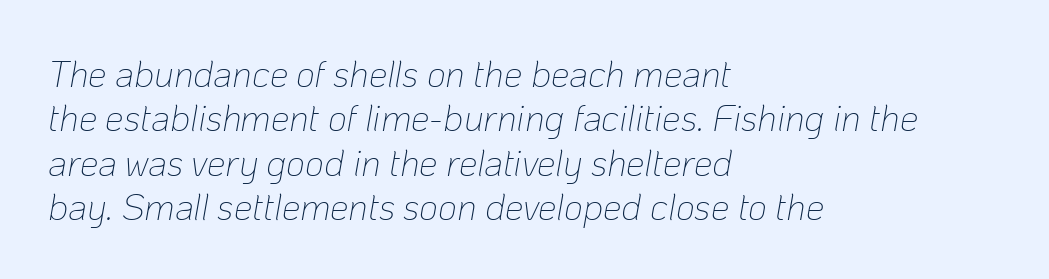
Observe the lean: these are italic letterforms. Bare-footed words on every line. Casual observation: everything's shoved over to the left. The weight tops out at a normal text grade.
